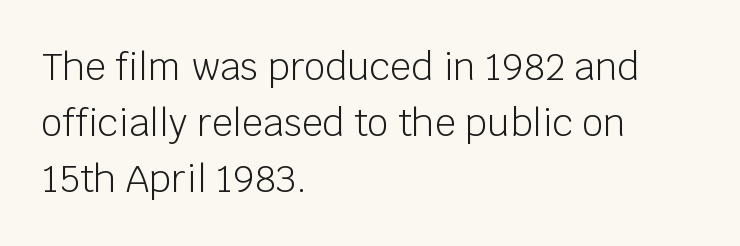
The image shows 37 px light sans-serif type, upright; set left-aligned, normal line spacing (1.52x), normal letter spacing, not underlined; low stroke contrast and a large x-height.
